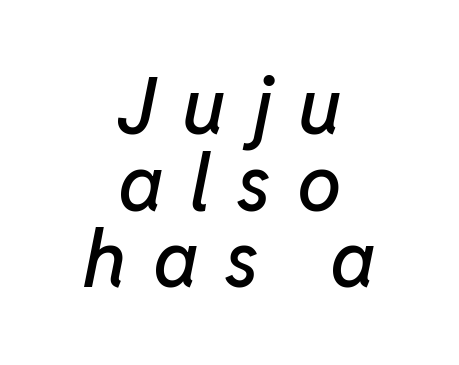
{"italic": "yes", "lean": "right", "slant_degrees": 11, "width": "normal", "stroke_contrast": "low", "x_height": "medium", "monospaced": "no", "underline": "no", "align": "center", "line_spacing": "tight", "line_spacing_ratio": 0.97, "letter_spacing": "wide", "letter_spacing_em": 0.33, "glyph_px": 79}
